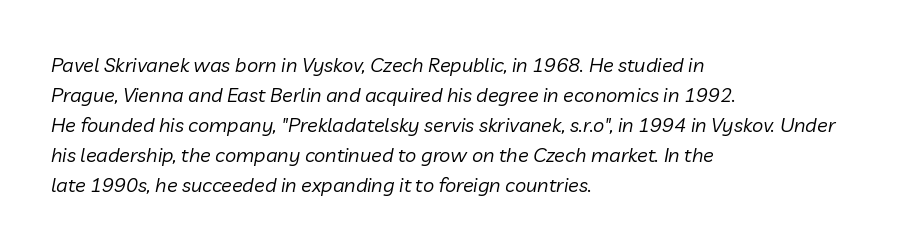
The font's italic variant was chosen for this text. A normal amount of white space separates one row of letters from the next. A bare baseline throughout the passage. One-word summary of the alignment: left. The weight would be labelled regular, book, light, or lighter still.
